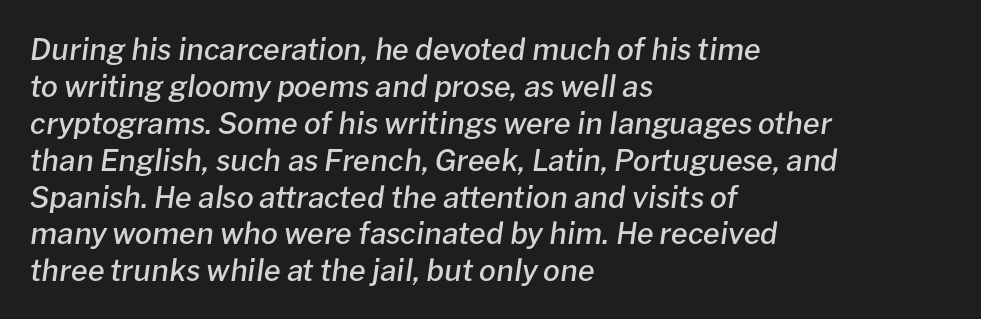
The image shows 30 px semibold type, italic (leaning right); set left-aligned, line spacing 1.23x, normal letter spacing, not underlined; low stroke contrast and a medium x-height.
